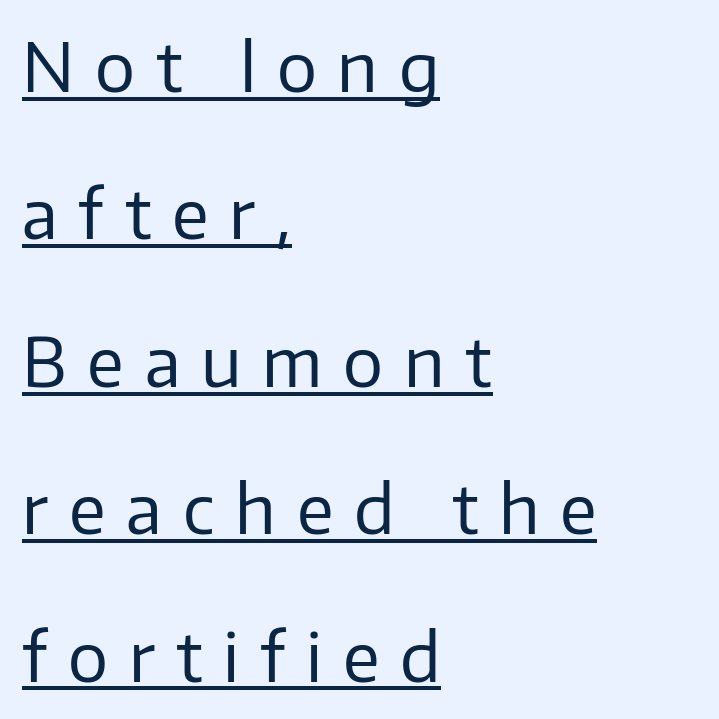
Is the stroke heavy? The answer is a plain regular-or-lighter. The passage shown is underscored from start to finish. Does the type have serifs? No, each stem ends abruptly. These lines stack with their left ends in a neat column. There is plenty of visible air inserted between adjacent glyphs.
